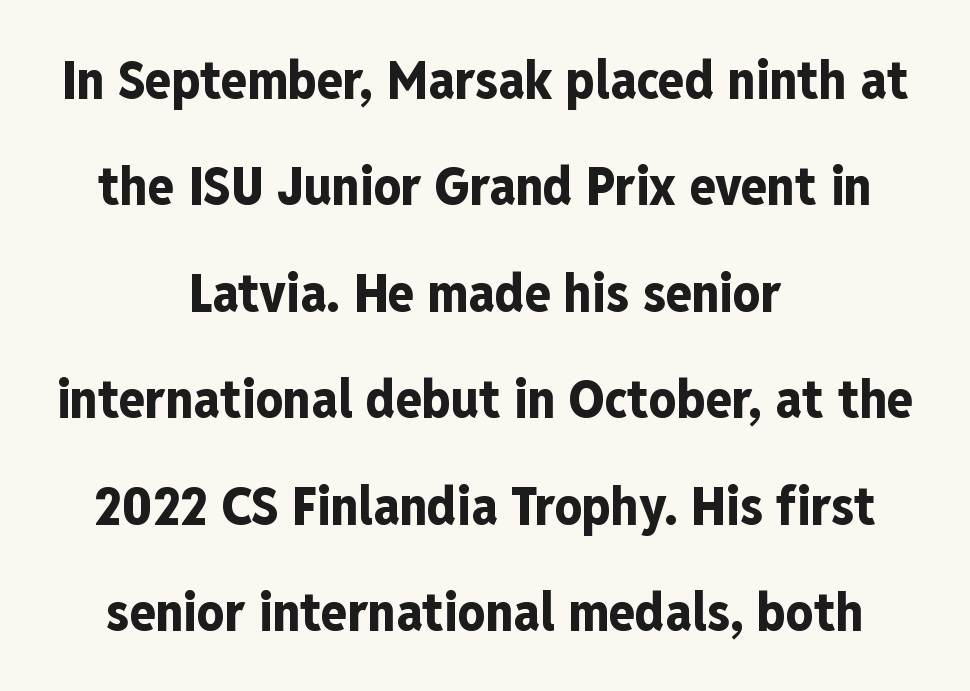
{"serif": "no", "italic": "no", "bold": "yes", "weight": "bold", "width": "condensed", "stroke_contrast": "low", "x_height": "medium", "monospaced": "no", "underline": "no", "align": "center", "line_spacing": "loose", "line_spacing_ratio": 1.97, "letter_spacing": "normal", "letter_spacing_em": 0.0, "glyph_px": 54}
